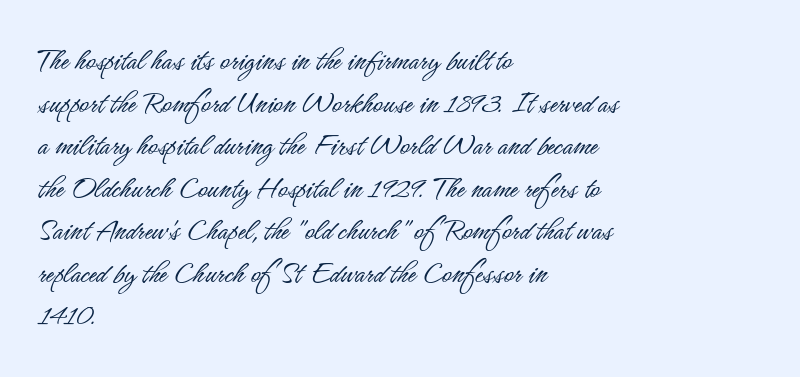
The image shows 33 px light, condensed sans-serif type; set left-aligned, normal line spacing (1.29x), normal letter spacing, not underlined; low stroke contrast and a small x-height.
